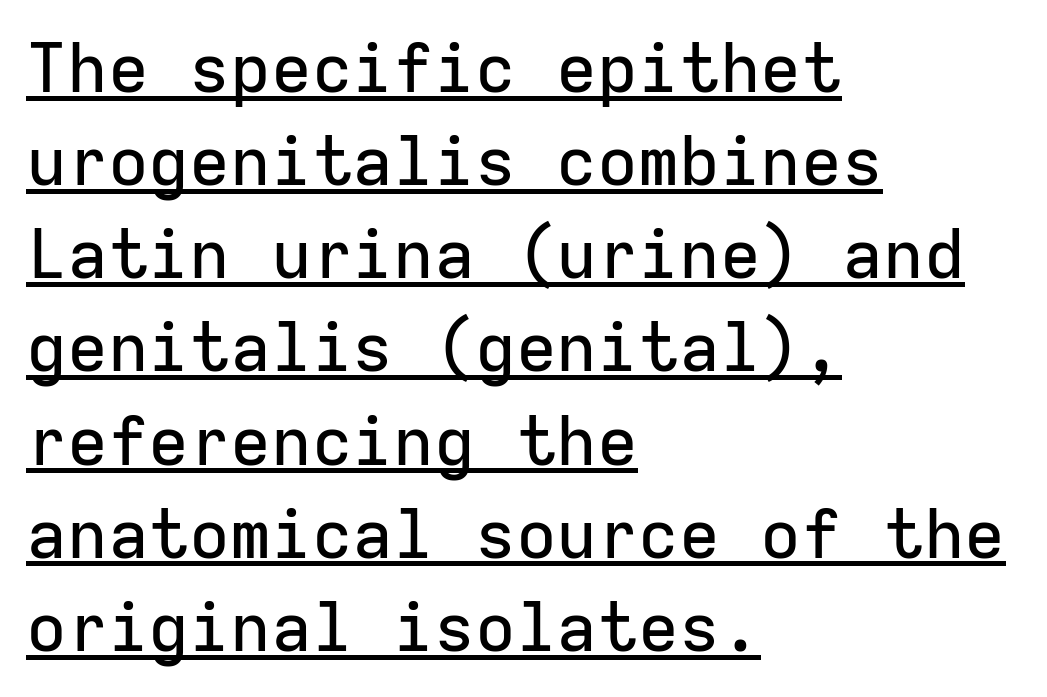
The image shows 68 px sans-serif type, upright, monospaced; set left-aligned, normal line spacing (1.37x), normal letter spacing, underlined; low stroke contrast and a medium x-height.
